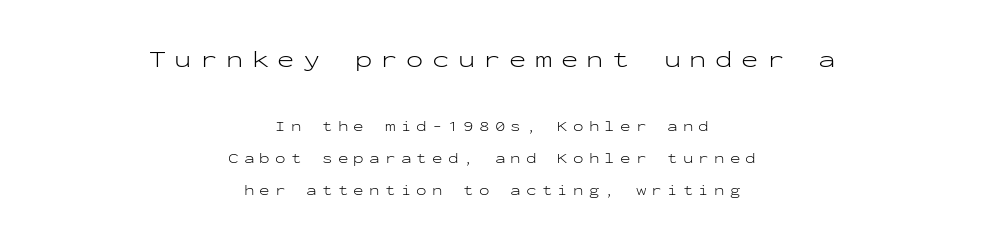
Q: Is the text bold? A: No.
Q: Is the text italic (slanted)? A: No, it is upright.
Q: Is the text underlined? A: No.
Q: How is the paragraph aligned? A: Centered.
Q: Is the spacing between letters normal or unusually wide? A: Unusually wide.
Q: Is the spacing between lines tight, normal or loose? A: Loose.
Q: Which block of text is set in a larger size, the first (top) or the second (bottom)? A: The first (top) one.
